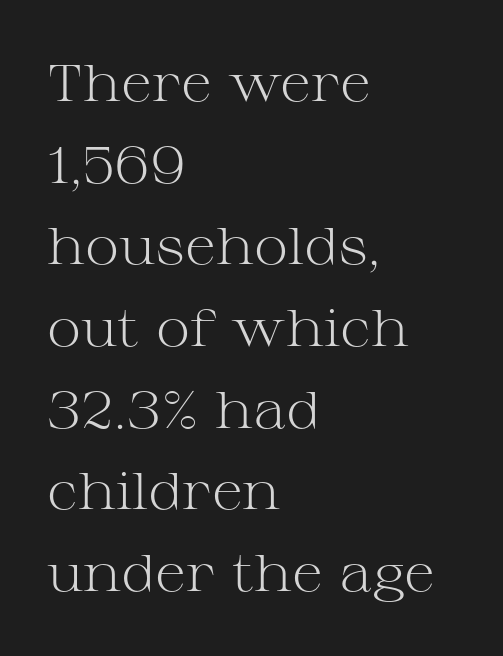
{"serif": "yes", "italic": "no", "bold": "no", "weight": "light", "width": "wide", "stroke_contrast": "medium", "x_height": "medium", "monospaced": "no", "underline": "no", "align": "left", "line_spacing": "normal", "line_spacing_ratio": 1.57, "letter_spacing": "normal", "letter_spacing_em": 0.0, "glyph_px": 52}
